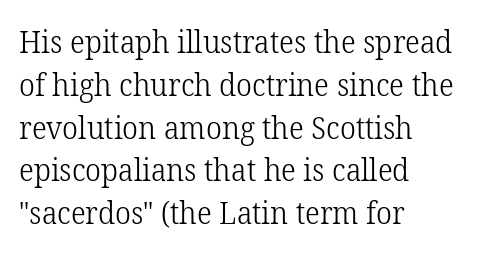
Q: Is the text bold? A: No.
Q: Is the text italic (slanted)? A: No, it is upright.
Q: Is the typeface a serif or a sans-serif typeface? A: Serif.
Q: Is the text underlined? A: No.
Q: How is the paragraph aligned? A: Left-aligned.
Q: Is the spacing between letters normal or unusually wide? A: Normal.
Q: Is the spacing between lines tight, normal or loose? A: Normal.
Q: Width (condensed, normal, or wide)? A: Normal.
Q: Stroke contrast? A: Low.
Q: x-height? A: Medium.
Q: Monospaced? A: No.
